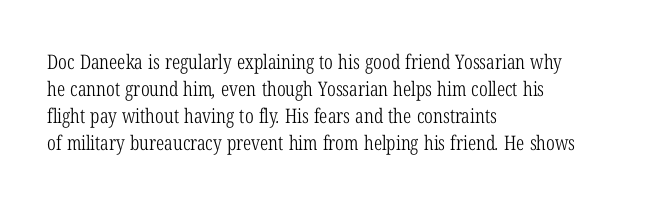
Q: Is the text bold? A: No.
Q: Is the text underlined? A: No.
Q: How is the paragraph aligned? A: Left-aligned.
Q: Is the spacing between letters normal or unusually wide? A: Normal.
Q: Is the spacing between lines tight, normal or loose? A: Normal.
